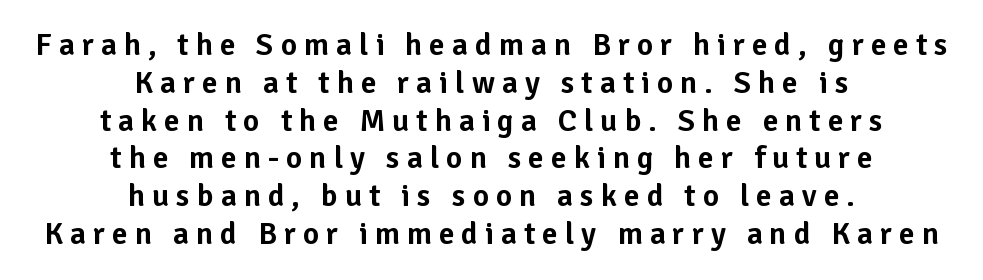
{"serif": "no", "italic": "no", "width": "normal", "stroke_contrast": "low", "x_height": "medium", "monospaced": "no", "underline": "no", "align": "center", "line_spacing_ratio": 1.22, "letter_spacing": "wide", "letter_spacing_em": 0.23, "glyph_px": 31}
